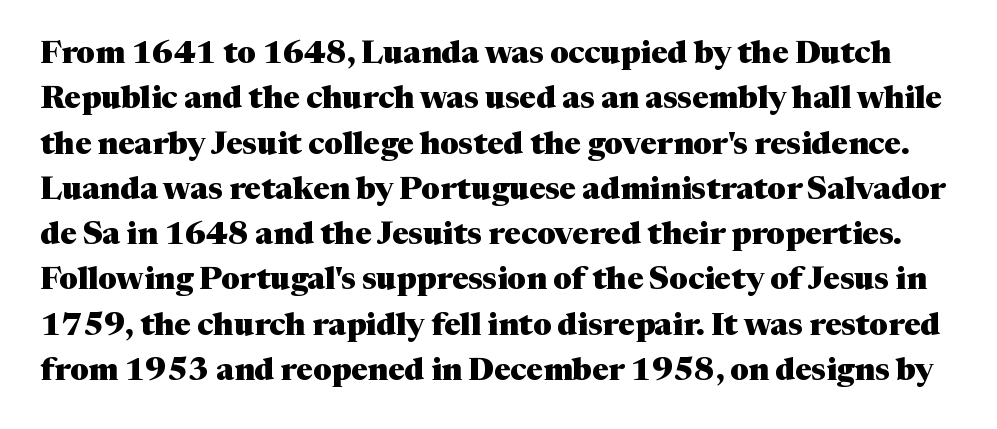
Q: Is the text bold? A: Yes.
Q: Is the text italic (slanted)? A: No, it is upright.
Q: Is the typeface a serif or a sans-serif typeface? A: Serif.
Q: Is the text underlined? A: No.
Q: Is the spacing between letters normal or unusually wide? A: Normal.
Q: Is the spacing between lines tight, normal or loose? A: Normal.
Q: Width (condensed, normal, or wide)? A: Normal.
Q: Stroke contrast? A: Medium.
Q: x-height? A: Medium.
Q: Monospaced? A: No.
